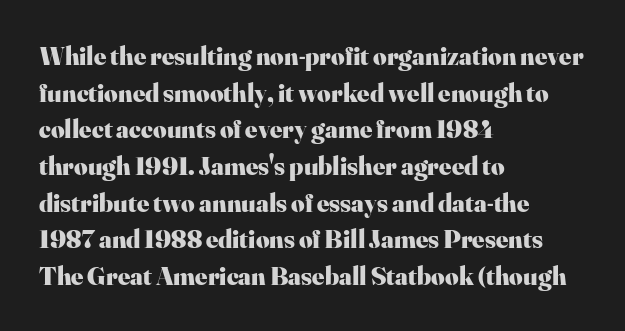
Q: Is the text bold? A: Yes.
Q: Is the text italic (slanted)? A: No, it is upright.
Q: Is the text underlined? A: No.
Q: How is the paragraph aligned? A: Left-aligned.
Q: Is the spacing between letters normal or unusually wide? A: Normal.
Q: Is the spacing between lines tight, normal or loose? A: Normal.
